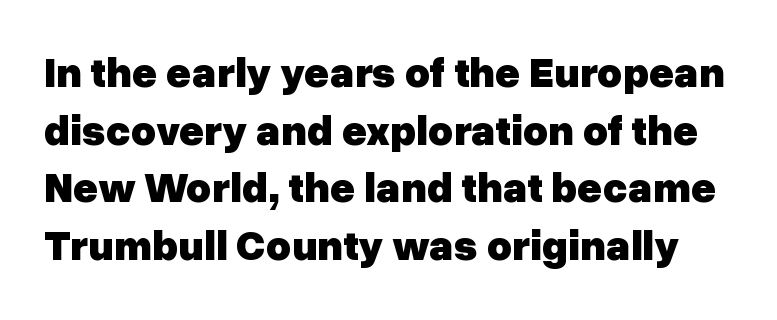
Q: Is the text bold? A: Yes.
Q: Is the text italic (slanted)? A: No, it is upright.
Q: Is the typeface a serif or a sans-serif typeface? A: Sans-serif.
Q: Is the text underlined? A: No.
Q: Is the spacing between letters normal or unusually wide? A: Normal.
Q: Is the spacing between lines tight, normal or loose? A: Normal.
Q: Width (condensed, normal, or wide)? A: Normal.
Q: Stroke contrast? A: Low.
Q: x-height? A: Medium.
Q: Monospaced? A: No.
